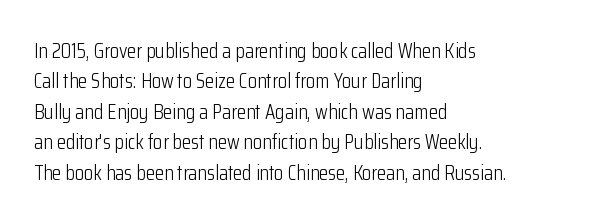
The image shows 21 px text type, upright; set left-aligned, normal line spacing (1.45x), normal letter spacing, not underlined.
